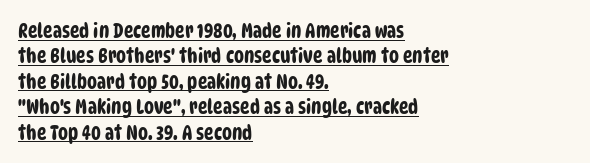
{"underline": "yes", "align": "left", "line_spacing": "normal", "line_spacing_ratio": 1.27, "letter_spacing": "normal", "letter_spacing_em": 0.0, "glyph_px": 20}
